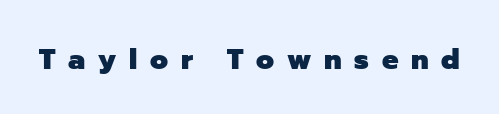
{"serif": "no", "italic": "no", "bold": "yes", "weight": "heavy", "width": "normal", "stroke_contrast": "low", "x_height": "medium", "monospaced": "no", "underline": "no", "letter_spacing": "wide", "letter_spacing_em": 0.44, "glyph_px": 29}
